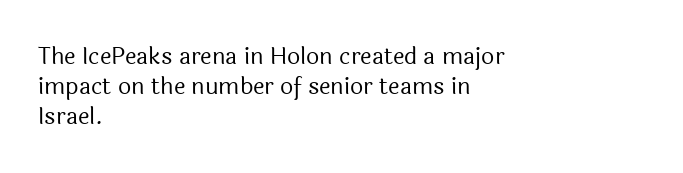
Q: Is the text bold? A: No.
Q: Is the text italic (slanted)? A: No, it is upright.
Q: Is the text underlined? A: No.
Q: How is the paragraph aligned? A: Left-aligned.
Q: Is the spacing between letters normal or unusually wide? A: Normal.
Q: Is the spacing between lines tight, normal or loose? A: Normal.
